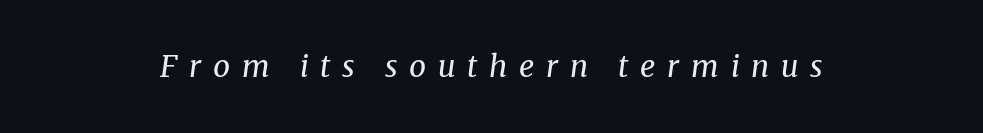
The letters advance in unequal steps, a hallmark of proportional type. The horizontal fit of the characters is loose and conspicuously gappy. A bare baseline throughout the passage. It's the slanting kind of type. Old-style or modern, the face here clearly has serifs.
